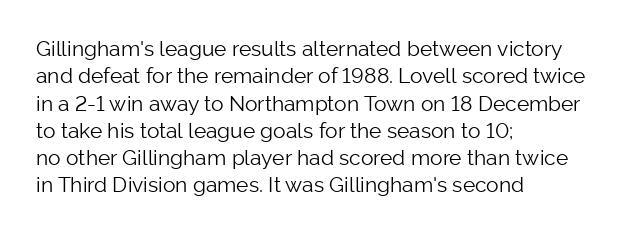
Reading down the block, your eye returns to a fixed left position each line. The weight tops out at a normal text grade. Interline gaps are of average width in this sample. The letters sit at their default tracking, neither squeezed nor spread.
